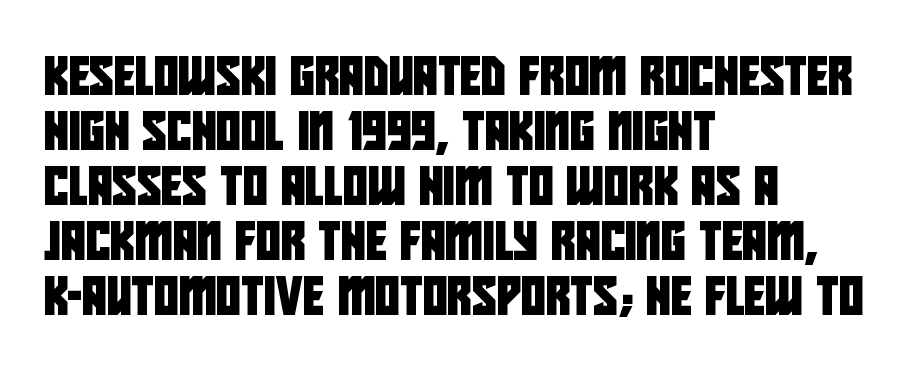
The image shows 38 px condensed sans-serif type; set left-aligned, normal line spacing (1.45x), normal letter spacing, not underlined; low stroke contrast and a large x-height.
